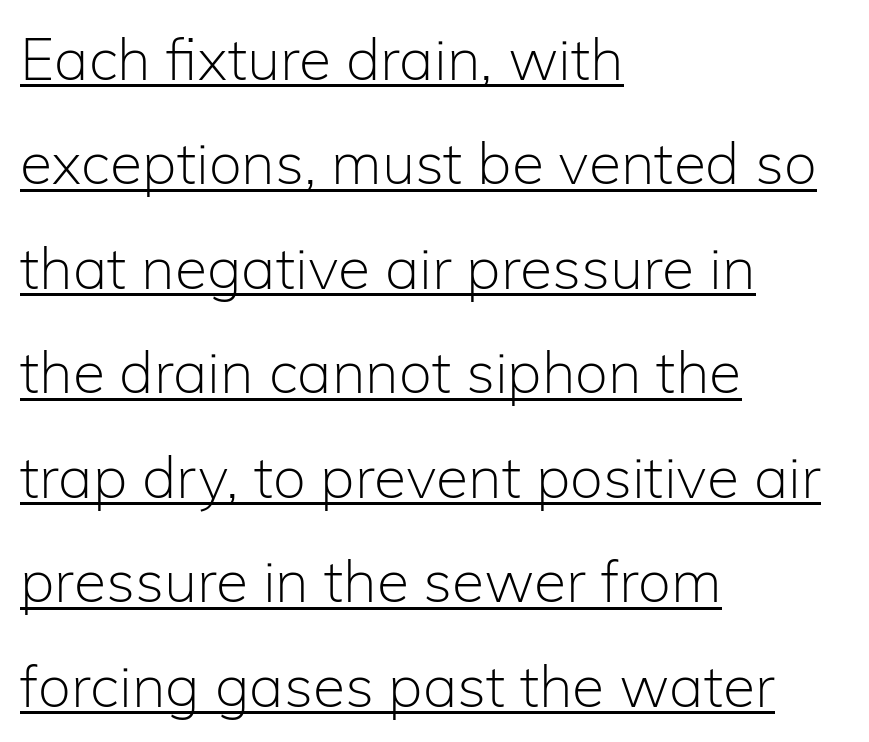
The image shows 59 px light sans-serif type, upright; set left-aligned, line spacing 1.77x, normal letter spacing, underlined; low stroke contrast and a medium x-height.
